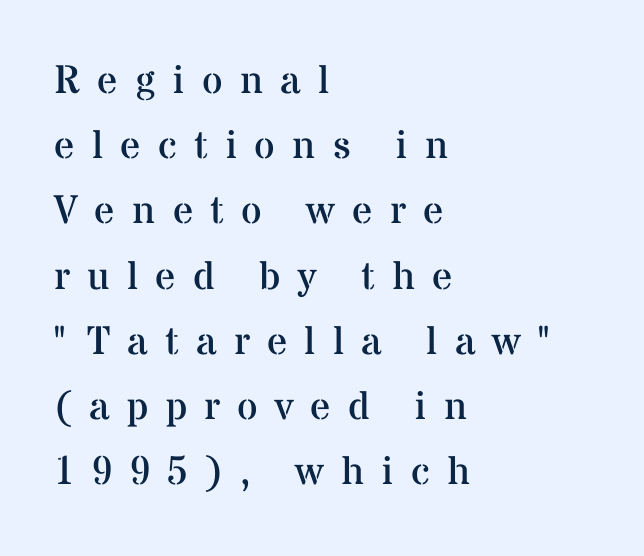
Q: Is the text bold? A: No.
Q: Is the text italic (slanted)? A: No, it is upright.
Q: Is the typeface a serif or a sans-serif typeface? A: Serif.
Q: Is the text underlined? A: No.
Q: How is the paragraph aligned? A: Left-aligned.
Q: Is the spacing between letters normal or unusually wide? A: Unusually wide.
Q: Is the spacing between lines tight, normal or loose? A: Normal.
Q: Width (condensed, normal, or wide)? A: Normal.
Q: Stroke contrast? A: Medium.
Q: x-height? A: Medium.
Q: Monospaced? A: No.
